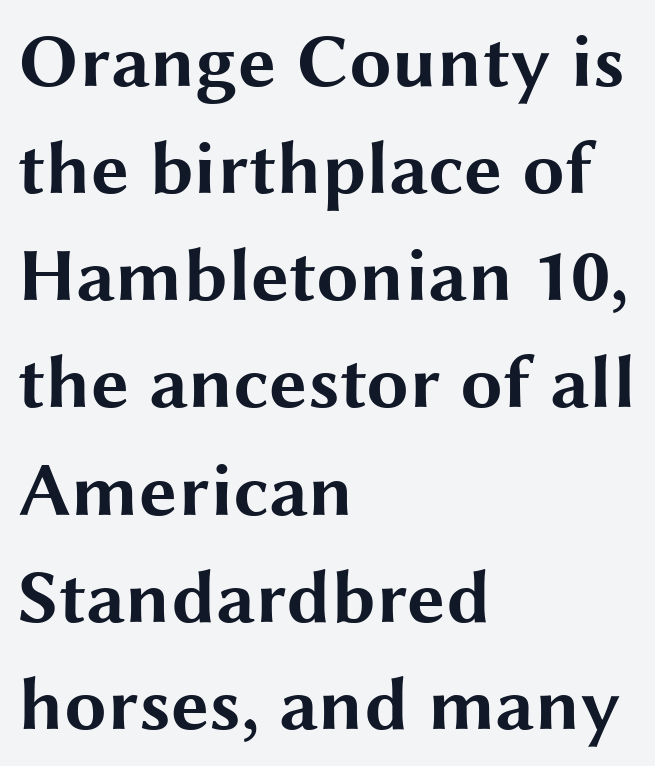
Q: Is the text bold? A: Yes.
Q: Is the text italic (slanted)? A: No, it is upright.
Q: Is the typeface a serif or a sans-serif typeface? A: Sans-serif.
Q: Is the text underlined? A: No.
Q: How is the paragraph aligned? A: Left-aligned.
Q: Is the spacing between letters normal or unusually wide? A: Normal.
Q: Is the spacing between lines tight, normal or loose? A: Normal.
Q: Width (condensed, normal, or wide)? A: Wide.
Q: Stroke contrast? A: Medium.
Q: x-height? A: Medium.
Q: Monospaced? A: No.
